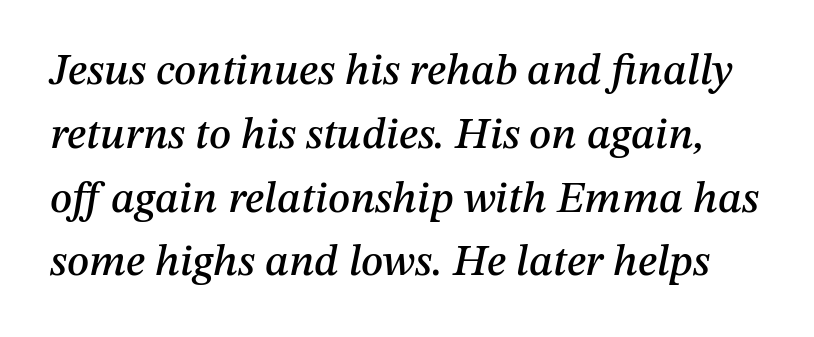
Caption: standard tracking, unaltered. The font's italic variant was chosen for this text. Words float on clear page, feet unadorned. These lines are rendered in a variable-pitch font. Notice how descenders clear the ascenders below comfortably — that's standard leading.
